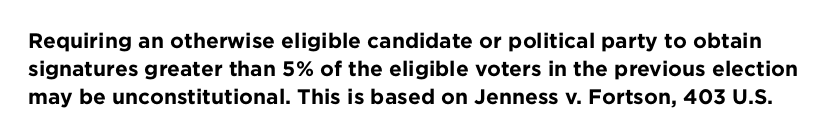
Q: Is the text bold? A: Yes.
Q: Is the text italic (slanted)? A: No, it is upright.
Q: Is the text underlined? A: No.
Q: Is the spacing between letters normal or unusually wide? A: Normal.
Q: Is the spacing between lines tight, normal or loose? A: Normal.
